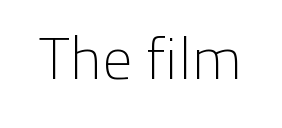
The image shows 59 px light sans-serif type, upright; set normal letter spacing, not underlined; low stroke contrast and a medium x-height.
